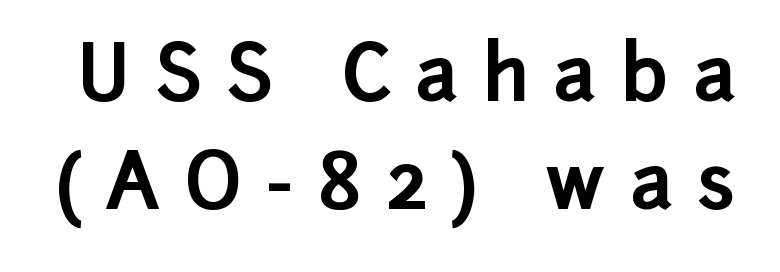
Q: Is the text bold? A: Yes.
Q: Is the text italic (slanted)? A: No, it is upright.
Q: Is the typeface a serif or a sans-serif typeface? A: Sans-serif.
Q: Is the text underlined? A: No.
Q: Is the spacing between letters normal or unusually wide? A: Unusually wide.
Q: Is the spacing between lines tight, normal or loose? A: Normal.
Q: Width (condensed, normal, or wide)? A: Normal.
Q: Stroke contrast? A: Low.
Q: x-height? A: Medium.
Q: Monospaced? A: No.
